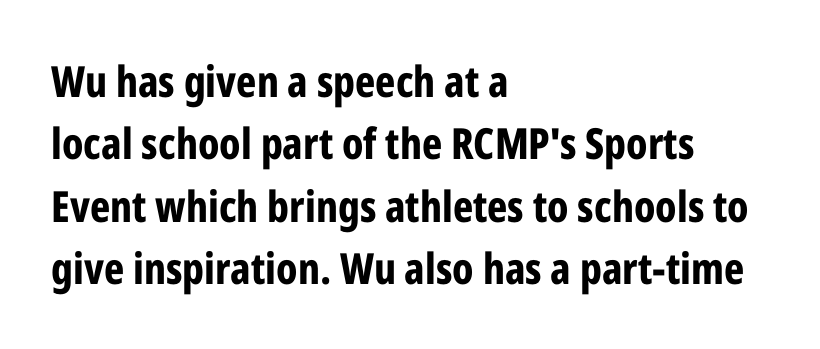
{"serif": "no", "italic": "no", "bold": "yes", "weight": "bold", "width": "condensed", "stroke_contrast": "low", "x_height": "medium", "monospaced": "no", "underline": "no", "align": "left", "line_spacing": "normal", "line_spacing_ratio": 1.45, "letter_spacing": "normal", "letter_spacing_em": 0.0, "glyph_px": 43}
